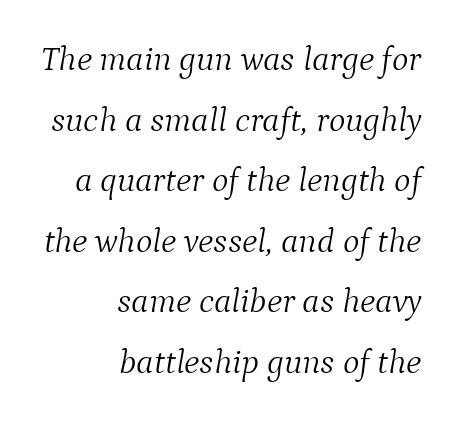
{"serif": "yes", "italic": "yes", "lean": "right", "slant_degrees": 9, "bold": "no", "weight": "light", "width": "normal", "stroke_contrast": "medium", "x_height": "medium", "monospaced": "no", "underline": "no", "align": "right", "line_spacing_ratio": 1.73, "letter_spacing": "normal", "letter_spacing_em": 0.0, "glyph_px": 35}
